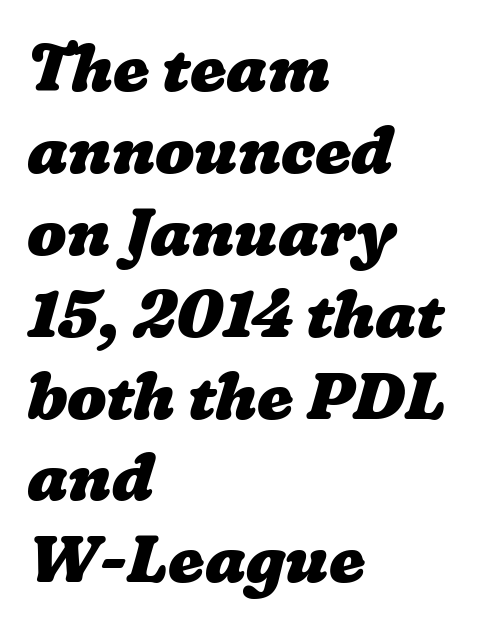
{"bold": "yes", "weight": "heavy", "width": "wide", "stroke_contrast": "low", "x_height": "medium", "monospaced": "no", "underline": "no", "align": "left", "line_spacing": "normal", "line_spacing_ratio": 1.26, "letter_spacing": "normal", "letter_spacing_em": 0.0, "glyph_px": 65}
